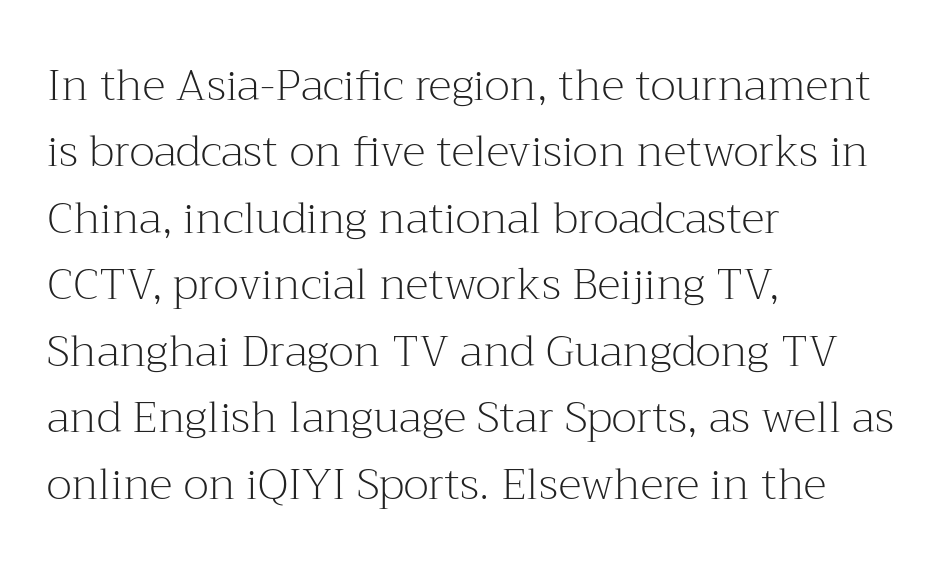
Caption: face not bold, strokes unweighted. Each letter keeps its own natural width here, so spacing adapts to shape. This sample is left-justified, so line endings fall wherever the words run out. To sum up the face: it has serifs. In terms of letterspacing, this is plain default setting.
